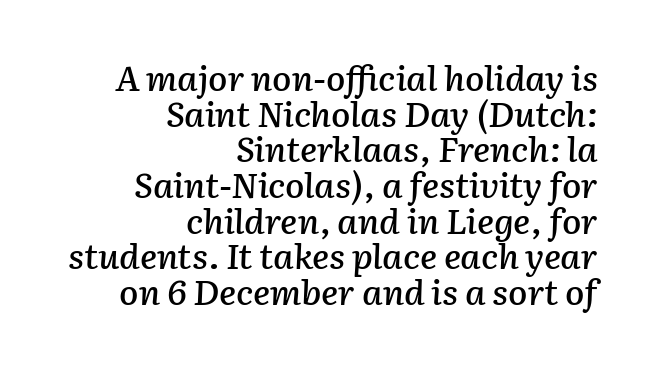
The space between consecutive lines is stingy. Rendered with sloped, italic letterforms. Is the letter spacing exaggerated? No — it looks like the ordinary default. The ragged edge is on the left, which tells us the setting is flush right. Each letter keeps its own natural width here, so spacing adapts to shape.
